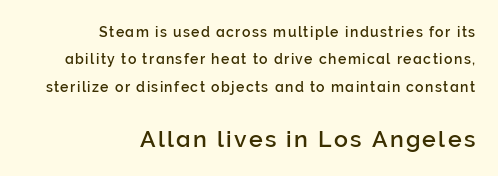
Q: Is the text italic (slanted)? A: No, it is upright.
Q: Is the text underlined? A: No.
Q: How is the paragraph aligned? A: Right-aligned.
Q: Is the spacing between lines tight, normal or loose? A: Loose.
Q: Which block of text is set in a larger size, the first (top) or the second (bottom)? A: The second (bottom) one.
